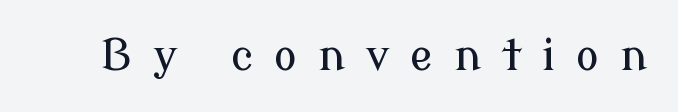
Inter-character spacing is expanded well beyond the font's built-in metrics. The lettering stays uniformly vertical, giving the passage a roman look. A typesetter would label this face a serif. Check the space under the baseline: it is left empty. The rendering uses natural spacing where letterforms have individual widths.
